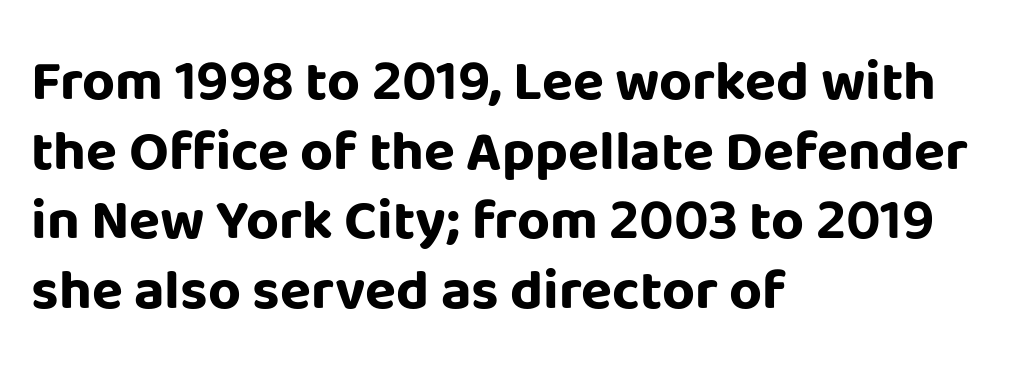
{"serif": "no", "italic": "no", "bold": "yes", "weight": "bold", "width": "normal", "stroke_contrast": "low", "x_height": "large", "monospaced": "no", "underline": "no", "align": "left", "line_spacing_ratio": 1.22, "letter_spacing": "normal", "letter_spacing_em": 0.0, "glyph_px": 57}
